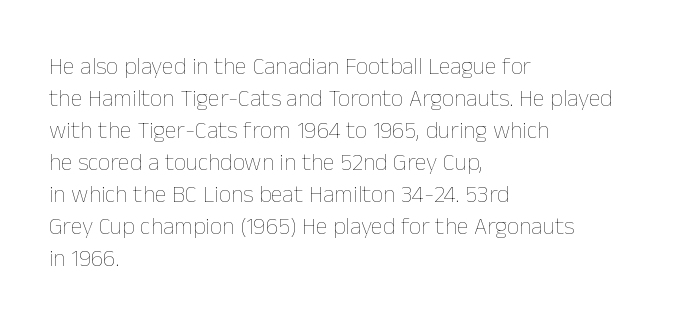
Q: Is the text bold? A: No.
Q: Is the text italic (slanted)? A: No, it is upright.
Q: Is the text underlined? A: No.
Q: How is the paragraph aligned? A: Left-aligned.
Q: Is the spacing between letters normal or unusually wide? A: Normal.
Q: Is the spacing between lines tight, normal or loose? A: Normal.
